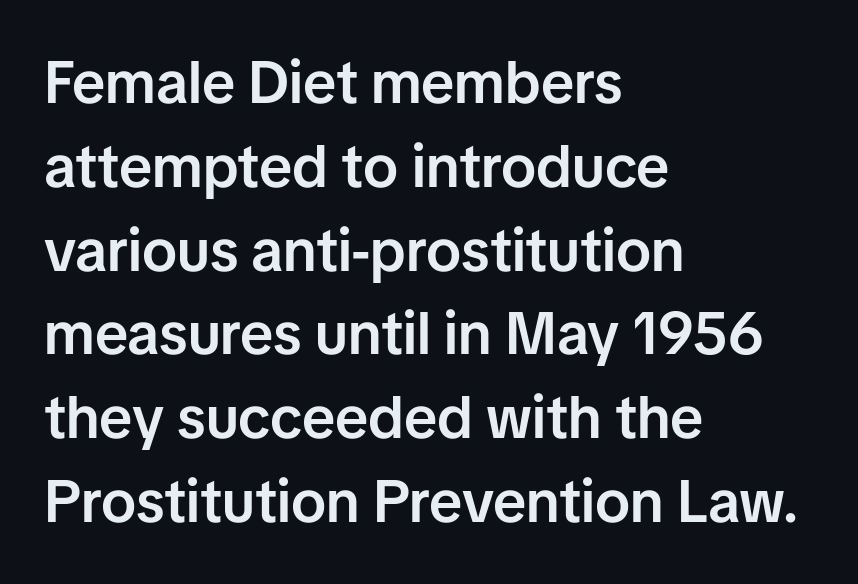
These lines stack with their left ends in a neat column. Emphasis by weight is partial: semibold. Note the varied advance widths — an 'i' is clearly narrower than an 'm'. Tracking value appears to be zero — textbook default spacing.
